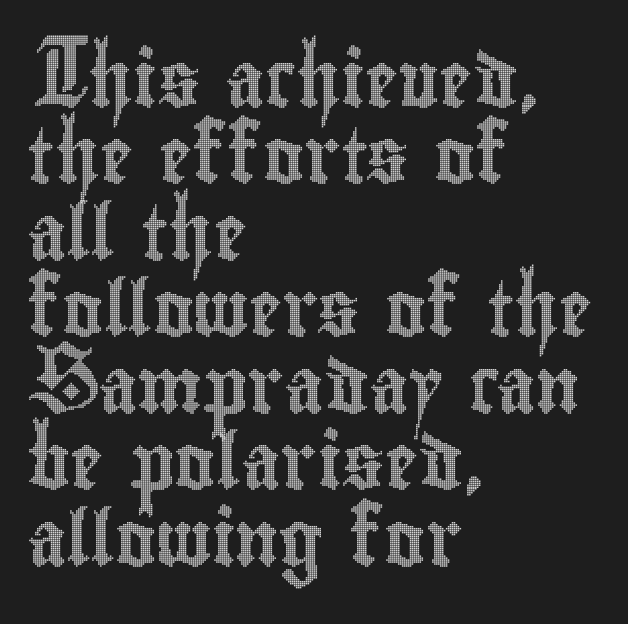
The image shows 55 px condensed type, upright; set left-aligned, normal line spacing (1.39x), normal letter spacing, not underlined; a small x-height.
